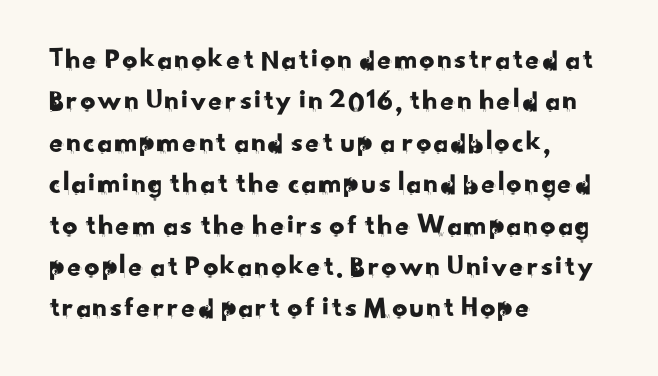
The space directly below the letters is spotless. Vertical spacing — default. Visually the block forms a straight wall on the left and a jagged coastline on the right. The face used here is proportionally spaced, like ordinary book or web type.
